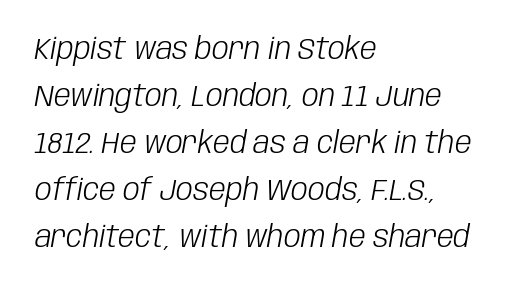
Bold? No — there's no thickening of the strokes. Compared with typical body copy, the letter spacing here is the same. Unmarked baselines from the first word to the last. Typeset ragged right — the left edge is the straight one. Would a proofreader flag this as italicized? Yes. Compared with typical paragraphs, the rows here are spaced about the same.
